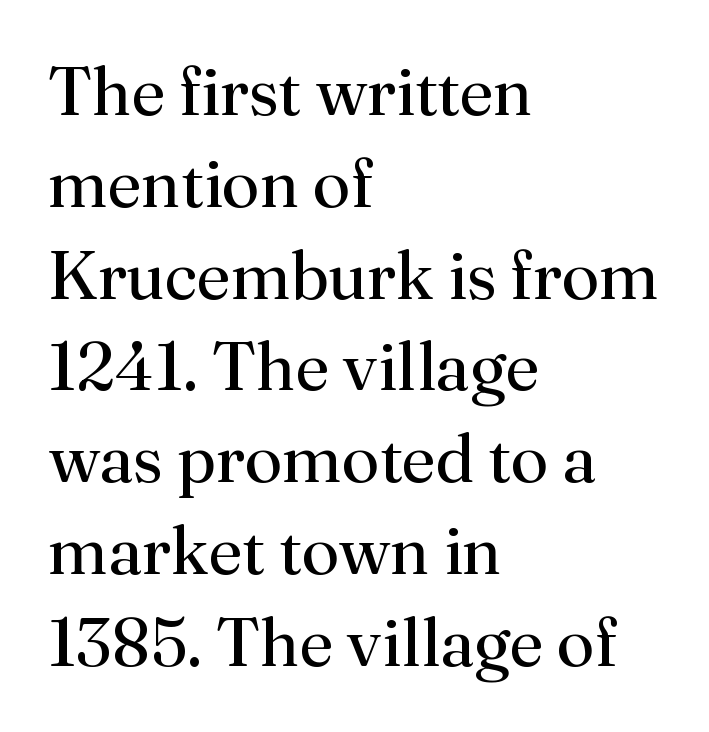
The image shows 68 px regular-weight serif type, upright; set left-aligned, normal line spacing (1.35x), normal letter spacing, not underlined; medium stroke contrast and a small x-height.
